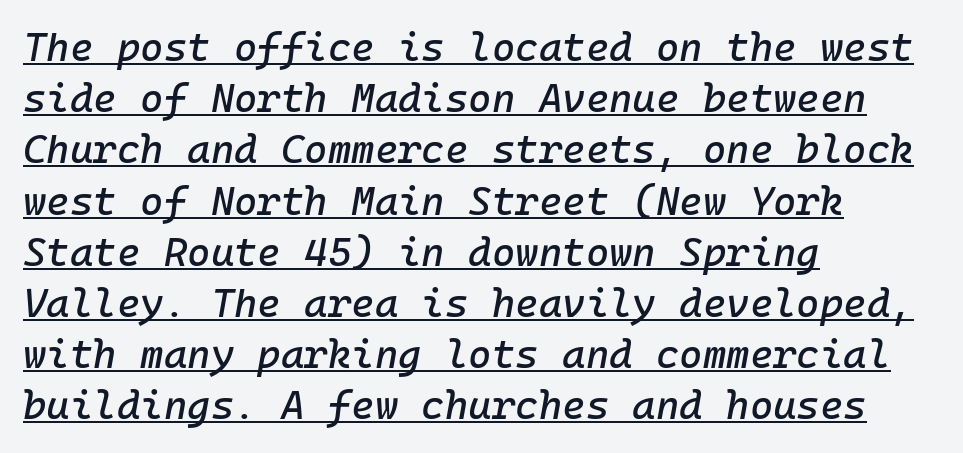
{"italic": "yes", "lean": "right", "slant_degrees": 10, "width": "normal", "stroke_contrast": "low", "x_height": "medium", "underline": "yes", "align": "left", "line_spacing": "normal", "line_spacing_ratio": 1.28, "letter_spacing": "normal", "letter_spacing_em": 0.0, "glyph_px": 40}
